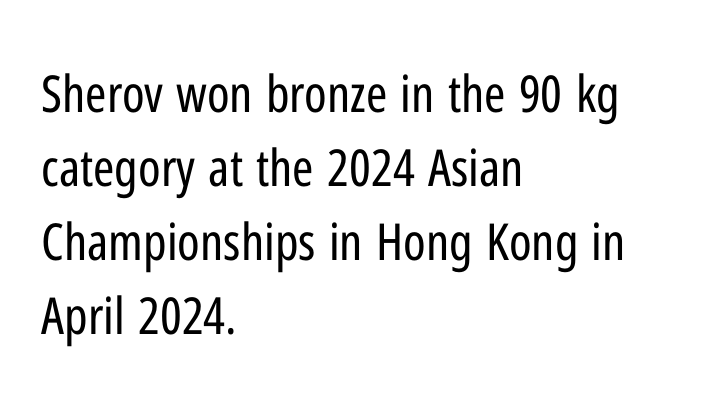
The image shows 51 px regular-weight, condensed sans-serif type, upright; set left-aligned, normal line spacing (1.45x), normal letter spacing, not underlined; low stroke contrast and a medium x-height.
